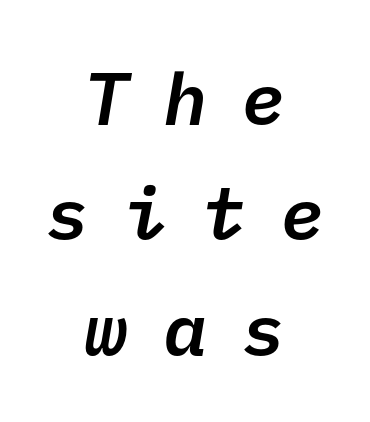
The image shows 74 px semibold sans-serif type; set centered, normal line spacing (1.56x), unusually wide letter spacing (+0.46 em), not underlined; low stroke contrast and a medium x-height.
